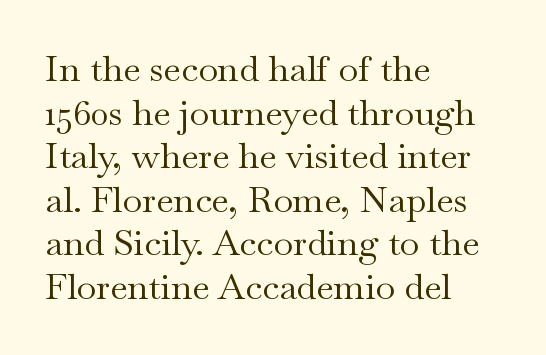
The image shows 36 px regular-weight, wide serif type, upright; set left-aligned, line spacing 1.21x, normal letter spacing, not underlined; medium stroke contrast and a small x-height.
